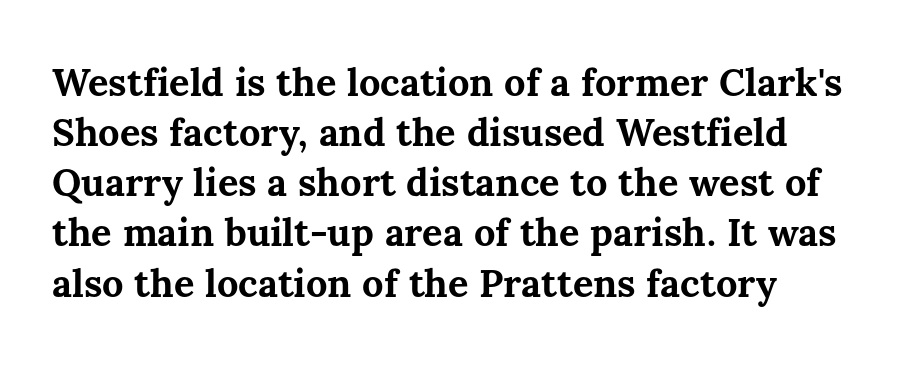
A typesetter would mark this as roman, not italic. Emphasis by weight is at full strength: bold. Nothing unusual about the tracking: characters are spaced as the font intends. Looks like regular typesetting: each glyph gets only the width it needs.
